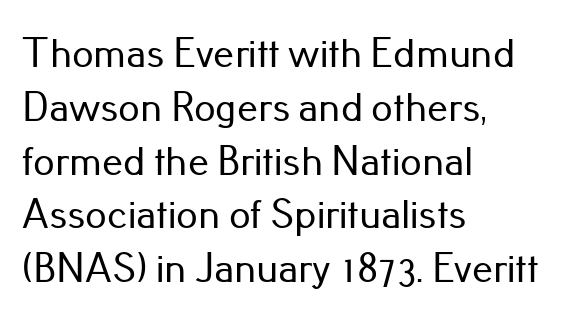
The image shows 42 px sans-serif type, upright; set left-aligned, normal line spacing (1.28x), normal letter spacing, not underlined; low stroke contrast and a small x-height.
